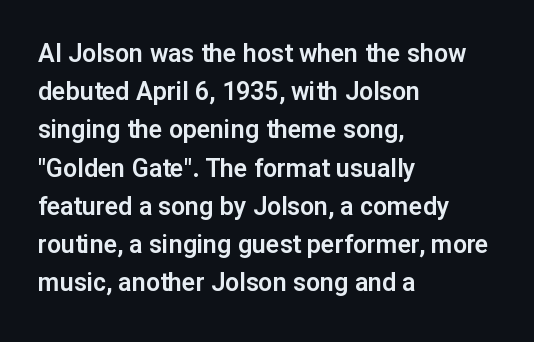
The image shows 25 px text type, upright; set left-aligned, normal line spacing (1.53x), normal letter spacing, not underlined.
